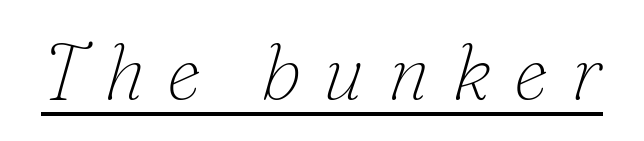
Each line of the rendering has a horizontal stroke beneath the glyphs. No chunkiness to these letters — they're not bold. The passage shown has open, widely tracked lettering throughout. This sample has the flowing, uneven cadence of proportional lettering.
